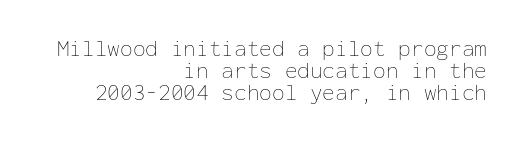
The image shows 23 px text type, upright; set right-aligned, tight line spacing (0.95x), normal letter spacing, not underlined.
